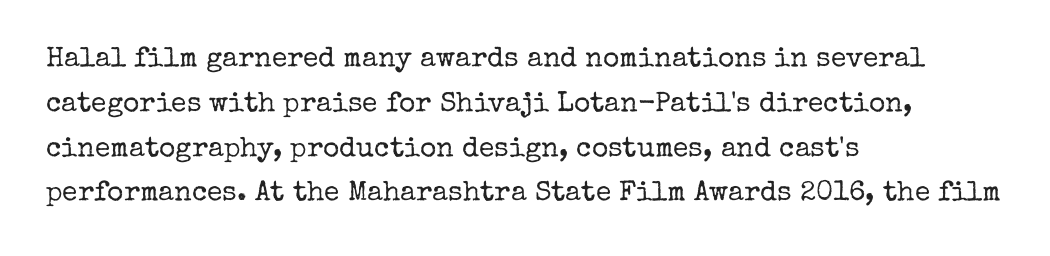
Q: Is the text bold? A: No.
Q: Is the text italic (slanted)? A: No, it is upright.
Q: Is the typeface a serif or a sans-serif typeface? A: Serif.
Q: Is the text underlined? A: No.
Q: How is the paragraph aligned? A: Left-aligned.
Q: Is the spacing between letters normal or unusually wide? A: Normal.
Q: Is the spacing between lines tight, normal or loose? A: Normal.
Q: Width (condensed, normal, or wide)? A: Normal.
Q: Stroke contrast? A: Low.
Q: x-height? A: Medium.
Q: Monospaced? A: No.
